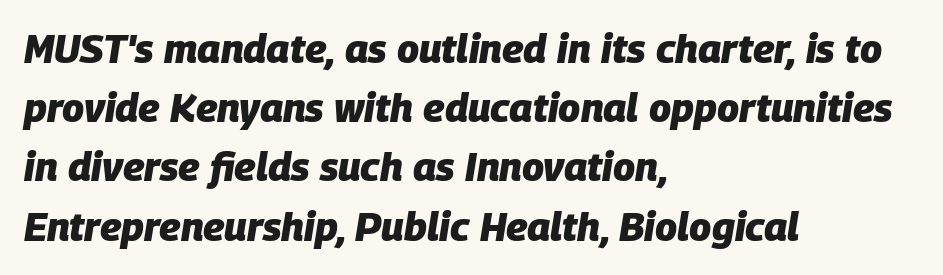
{"italic": "yes", "lean": "right", "slant_degrees": 9, "bold": "yes", "weight": "heavy", "width": "normal", "stroke_contrast": "low", "x_height": "large", "monospaced": "no", "underline": "no", "align": "left", "line_spacing": "normal", "line_spacing_ratio": 1.48, "letter_spacing": "normal", "letter_spacing_em": 0.0, "glyph_px": 40}
